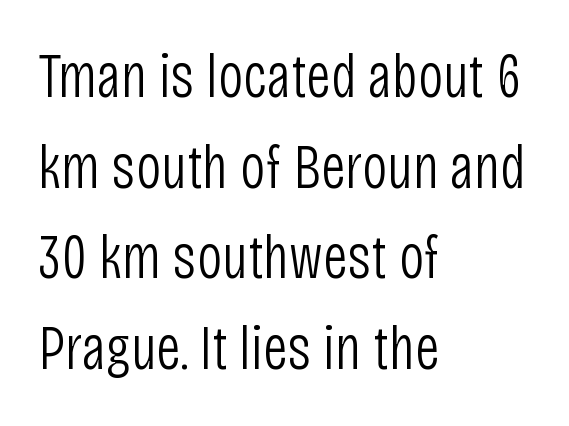
{"serif": "no", "italic": "no", "bold": "no", "weight": "light", "width": "condensed", "stroke_contrast": "low", "x_height": "large", "monospaced": "no", "underline": "no", "align": "left", "line_spacing": "normal", "line_spacing_ratio": 1.44, "letter_spacing": "normal", "letter_spacing_em": 0.0, "glyph_px": 63}
